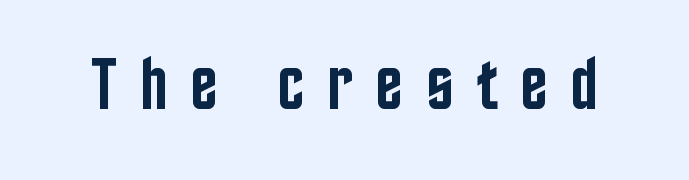
Q: Is the text bold? A: Semi-bold.
Q: Is the text italic (slanted)? A: No, it is upright.
Q: Is the typeface a serif or a sans-serif typeface? A: Sans-serif.
Q: Is the text underlined? A: No.
Q: Is the spacing between letters normal or unusually wide? A: Unusually wide.
Q: Width (condensed, normal, or wide)? A: Condensed.
Q: Stroke contrast? A: Low.
Q: x-height? A: Large.
Q: Monospaced? A: No.
